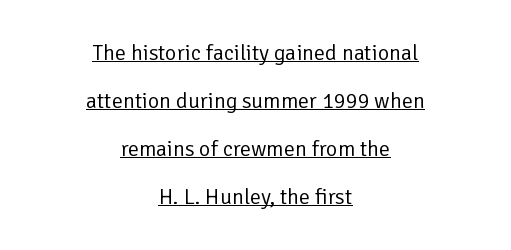
{"italic": "no", "bold": "no", "underline": "yes", "align": "center", "line_spacing": "loose", "line_spacing_ratio": 2.18, "letter_spacing": "normal", "letter_spacing_em": 0.0, "glyph_px": 22}
